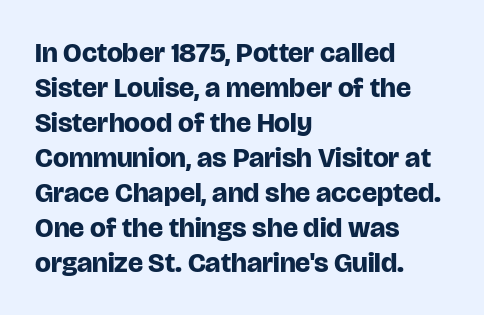
The image shows 28 px bold sans-serif type, upright; set left-aligned, normal line spacing (1.25x), normal letter spacing, not underlined; low stroke contrast and a large x-height.
